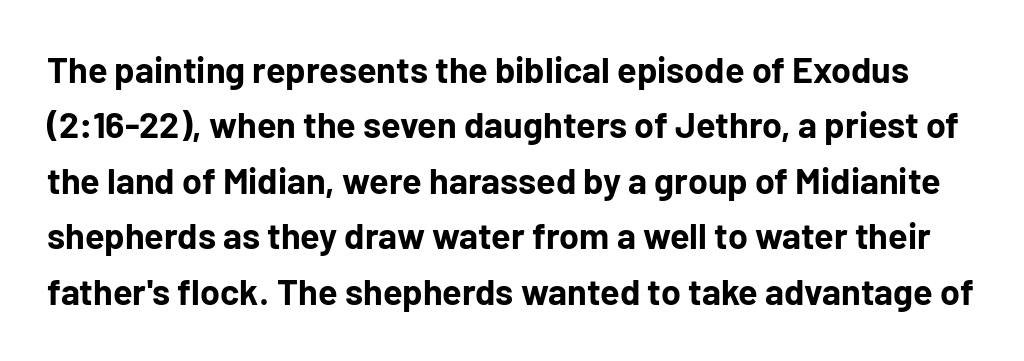
{"serif": "no", "italic": "no", "bold": "yes", "weight": "bold", "width": "normal", "stroke_contrast": "low", "x_height": "medium", "monospaced": "no", "underline": "no", "line_spacing": "normal", "line_spacing_ratio": 1.54, "letter_spacing": "normal", "letter_spacing_em": 0.0, "glyph_px": 36}
